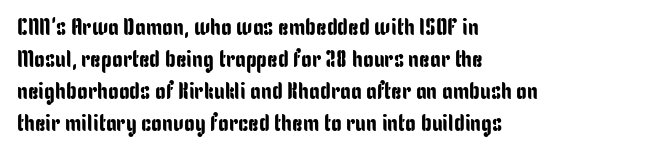
{"italic": "no", "underline": "no", "align": "left", "line_spacing": "normal", "line_spacing_ratio": 1.34, "letter_spacing": "normal", "letter_spacing_em": 0.0, "glyph_px": 24}
